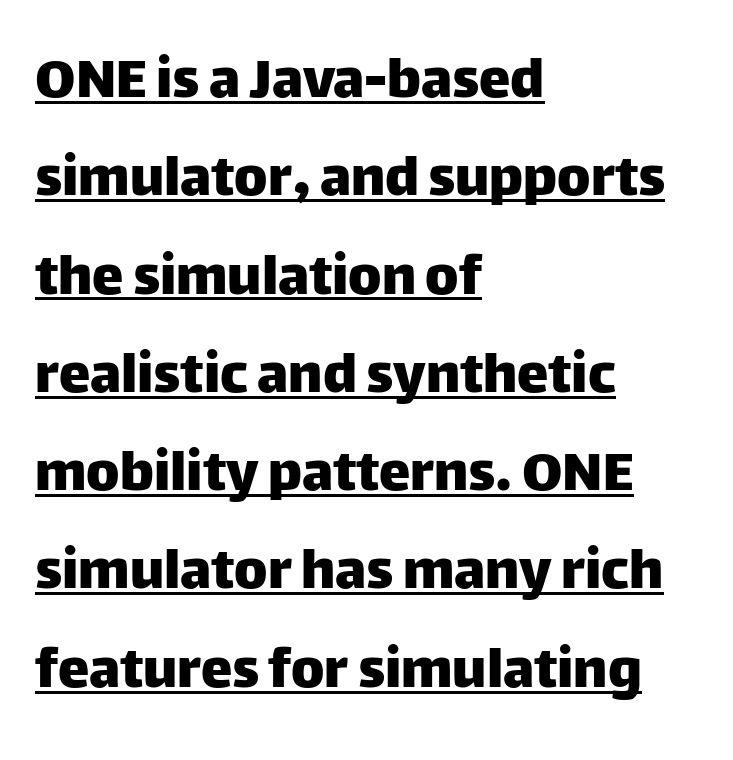
The passage is arranged the way most books set body copy — flush left. The rows are spaced the way most documents space them. Examine the stroke ends and you'll find no serifs. Character widths vary here, with narrow letters taking less room than wide ones. Every stem runs plumb, perpendicular to the baseline. Underlined type.
